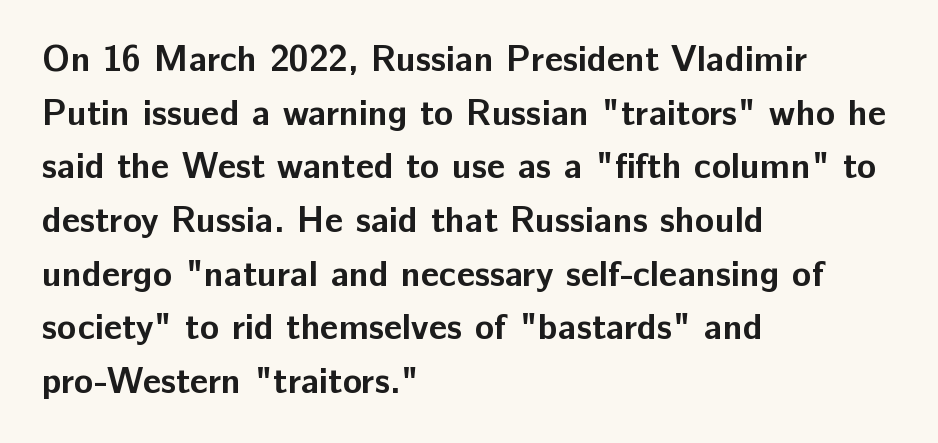
The image shows 36 px bold sans-serif type, upright; set left-aligned, normal line spacing (1.49x), normal letter spacing, not underlined; low stroke contrast and a medium x-height.
